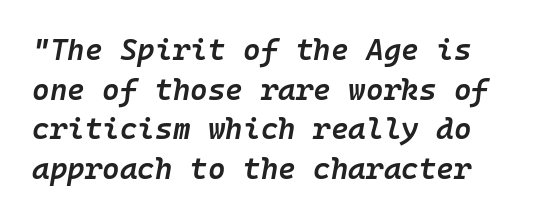
The image shows 30 px semibold type, italic (leaning right), monospaced; set left-aligned, normal line spacing (1.32x), normal letter spacing, not underlined; low stroke contrast and a medium x-height.
